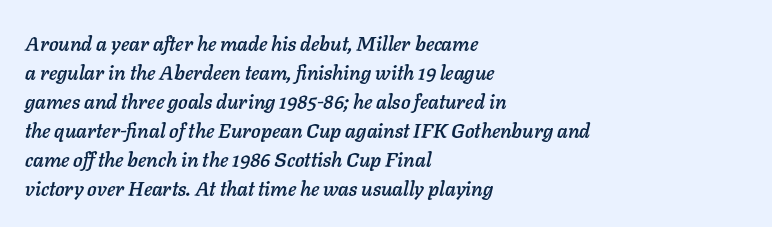
The image shows 20 px text type, italic (leaning right); set left-aligned, normal line spacing (1.45x), normal letter spacing, not underlined.
